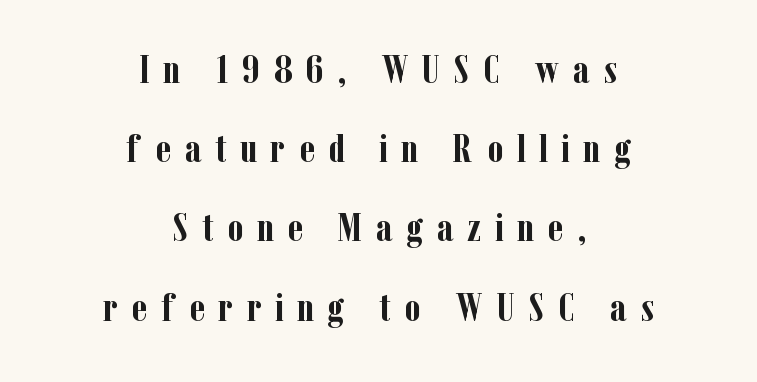
The image shows 40 px semibold, condensed serif type, upright; set centered, loose line spacing (1.98x), unusually wide letter spacing (+0.34 em), not underlined; low stroke contrast and a medium x-height.
